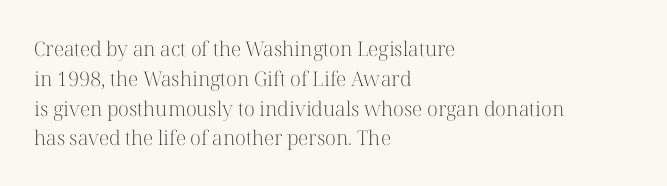
Rule under the text: the space is simply empty. Upright lettering throughout. This rendering leaves character spacing at its baseline value. If you drew a ruler down the left edge, every line would touch it. Is there much room between lines? A standard amount, neither cramped nor airy. This reads as an unemphasized weight, regular at the heaviest.
